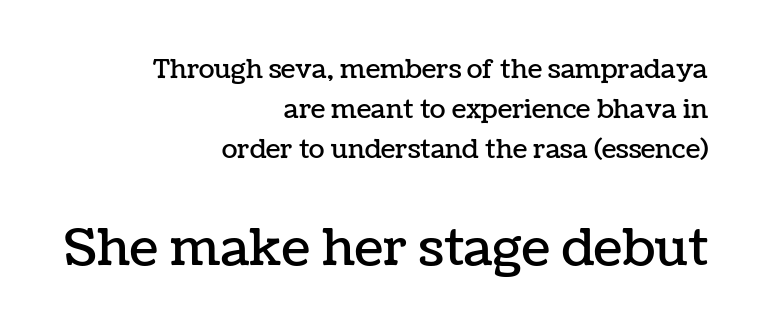
The image shows 51 px text type, upright; set right-aligned, normal line spacing (1.54x), normal letter spacing, not underlined; the second (bottom) block is 1.96x larger; low stroke contrast and a medium x-height.
